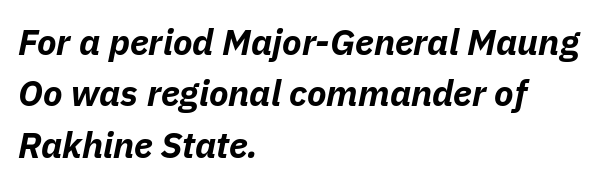
{"italic": "yes", "lean": "right", "slant_degrees": 11, "bold": "yes", "weight": "bold", "width": "normal", "stroke_contrast": "low", "x_height": "medium", "monospaced": "no", "underline": "no", "align": "left", "line_spacing": "normal", "line_spacing_ratio": 1.43, "letter_spacing": "normal", "letter_spacing_em": 0.0, "glyph_px": 36}
